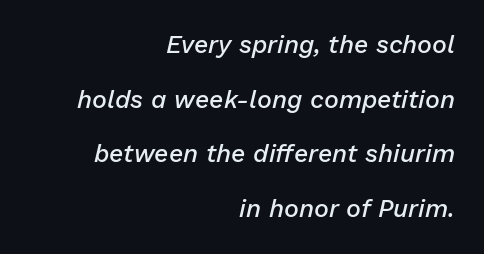
Posture: slanted. Look at the stroke-to-counter ratio: somewhat heavy, a semibold. These lines are set flush right with a ragged left edge. Observe the ordinary spacing: letters are neighbours, not strangers.
